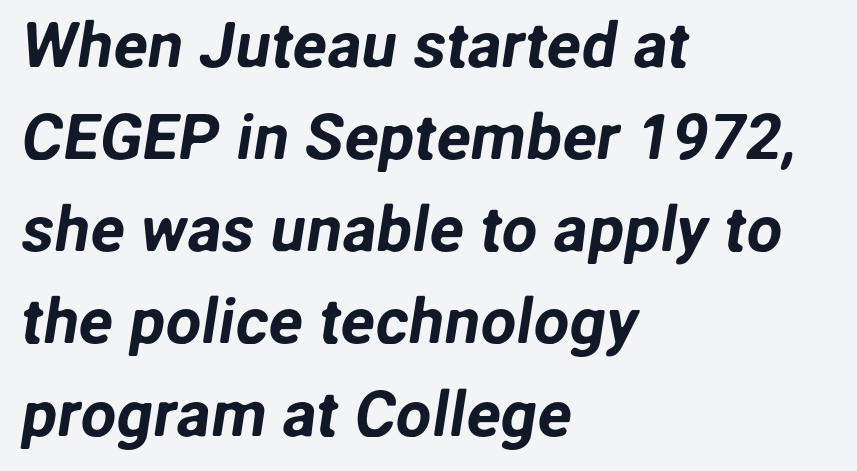
The image shows 64 px sans-serif type; set left-aligned, normal line spacing (1.44x), normal letter spacing, not underlined; low stroke contrast and a medium x-height.
